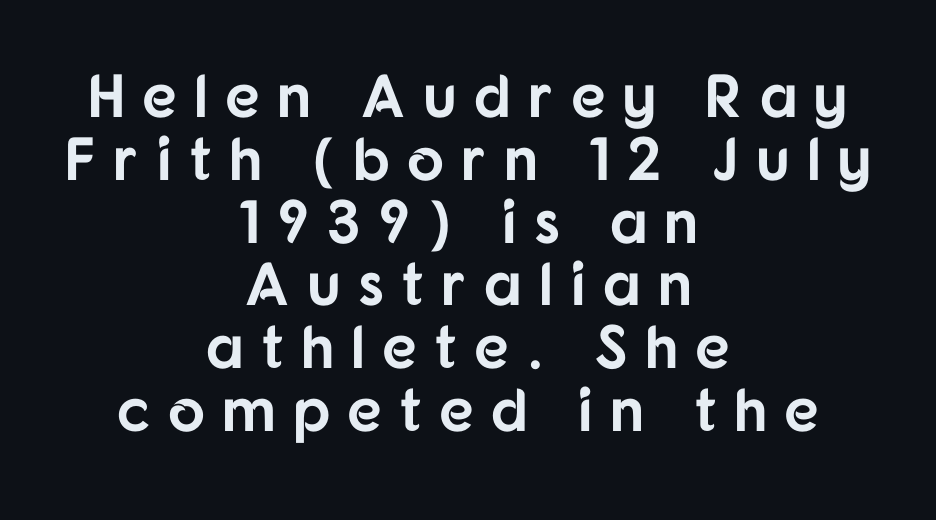
{"serif": "no", "italic": "no", "bold": "yes", "weight": "bold", "width": "normal", "stroke_contrast": "low", "x_height": "medium", "monospaced": "no", "underline": "no", "align": "center", "line_spacing": "tight", "line_spacing_ratio": 1.03, "letter_spacing": "wide", "letter_spacing_em": 0.28, "glyph_px": 61}
